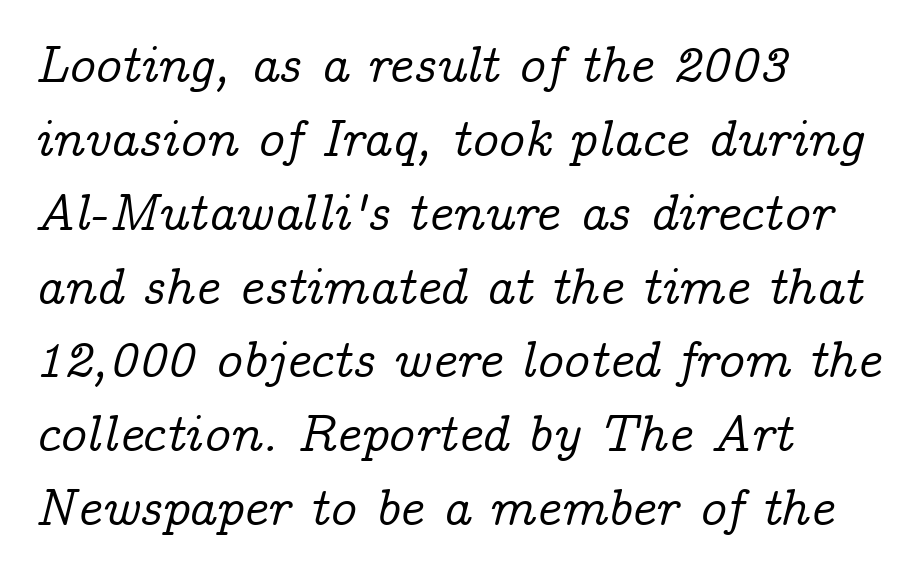
No word sits above an underline. Posture: slanted. Nothing unusual about the tracking: characters are spaced as the font intends. You could not count columns in this text — the font is proportionally spaced. The passage is arranged the way most books set body copy — flush left.
